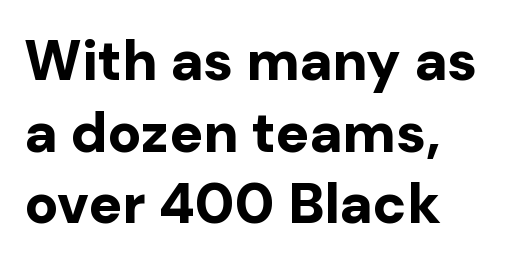
{"serif": "no", "italic": "no", "bold": "yes", "weight": "bold", "width": "normal", "stroke_contrast": "low", "x_height": "medium", "monospaced": "no", "underline": "no", "align": "left", "line_spacing": "normal", "line_spacing_ratio": 1.28, "letter_spacing": "normal", "letter_spacing_em": 0.0, "glyph_px": 56}
